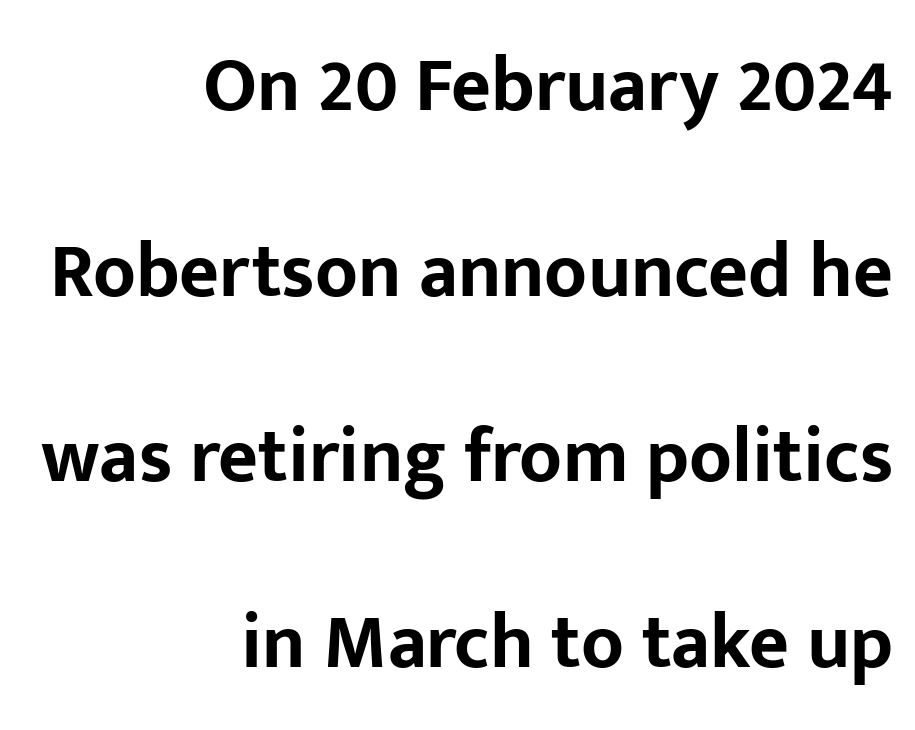
Font category for this specimen: sans-serif. How are the letters spaced? Ordinarily, with no added tracking. A clean baseline with only descenders dipping below it. When letters stand straight like this, we call the style roman or upright. Do the characters align in a grid? No, the font is proportional. Caption: bold face, heavy strokes.
